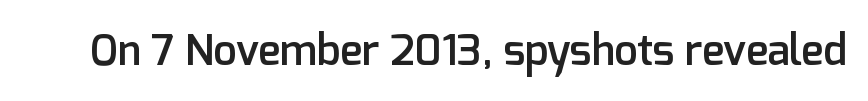
The typesetting leans somewhat heavy: a semibold. How are the letters spaced? Ordinarily, with no added tracking. These lines are rendered in a variable-pitch font. The gap between lines stays unmarked. Does the type have serifs? No, each stem ends abruptly.
